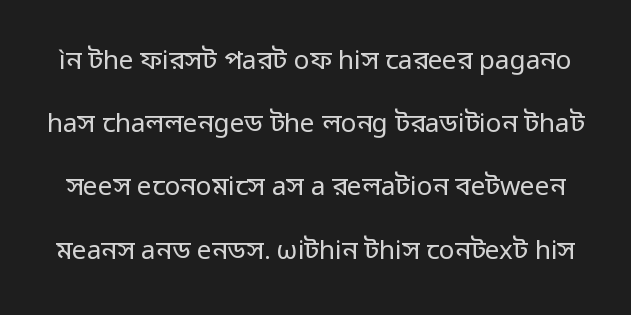
The image shows 26 px text type, upright; set loose line spacing (2.43x), normal letter spacing, not underlined.
